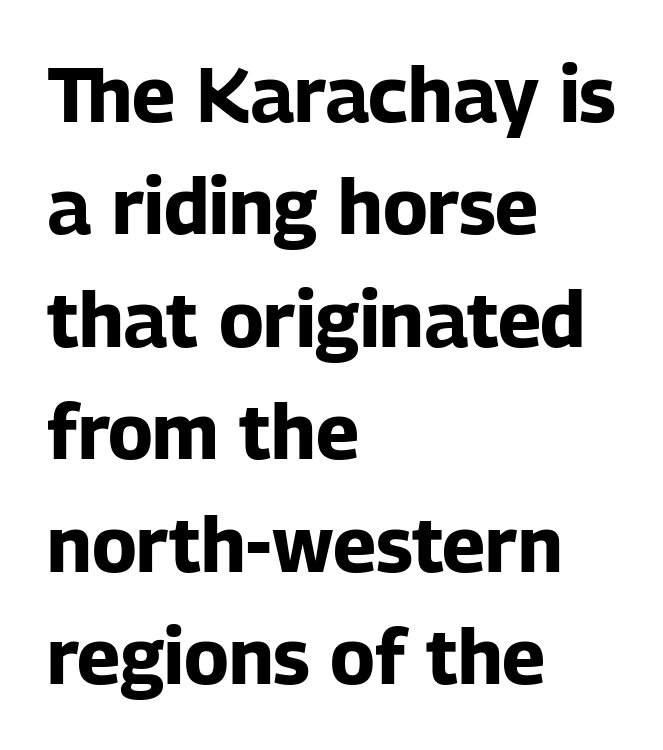
Note the varied advance widths — an 'i' is clearly narrower than an 'm'. Each new line begins a customary step beneath the previous one. What kind of face is this? One without serifs — a sans. Is the type bold? Yes — the strokes are clearly thick and heavy. Unlike italic type, these characters show no tilt at all. What stands out about the letter spacing? Nothing — it is the standard amount.
